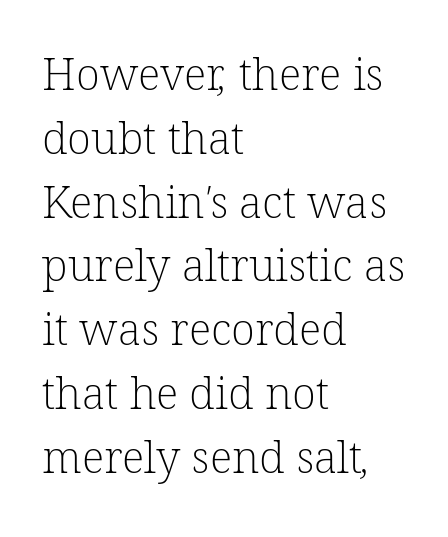
Descenders are the only things crossing below the line. The passage is arranged the way most books set body copy — flush left. Note: serifs present on the glyphs. Do the characters align in a grid? No, the font is proportional.
